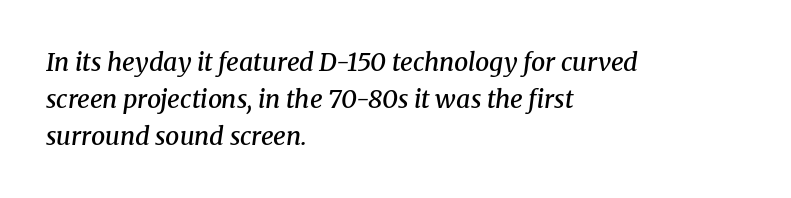
Q: Is the text bold? A: Semi-bold.
Q: Is the text italic (slanted)? A: Yes, it leans right by about 8 degrees.
Q: Is the text underlined? A: No.
Q: How is the paragraph aligned? A: Left-aligned.
Q: Is the spacing between letters normal or unusually wide? A: Normal.
Q: Is the spacing between lines tight, normal or loose? A: Normal.
